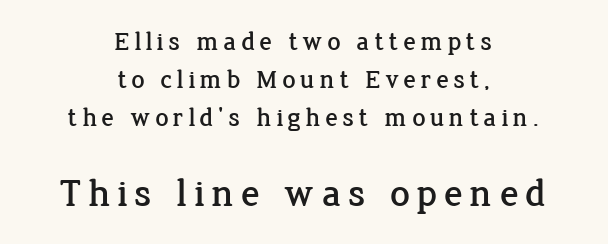
{"serif": "yes", "italic": "no", "width": "normal", "stroke_contrast": "low", "x_height": "medium", "monospaced": "no", "underline": "no", "align": "center", "line_spacing": "normal", "line_spacing_ratio": 1.47, "larger_block": "second", "size_ratio": 1.5, "glyph_px": 39}
